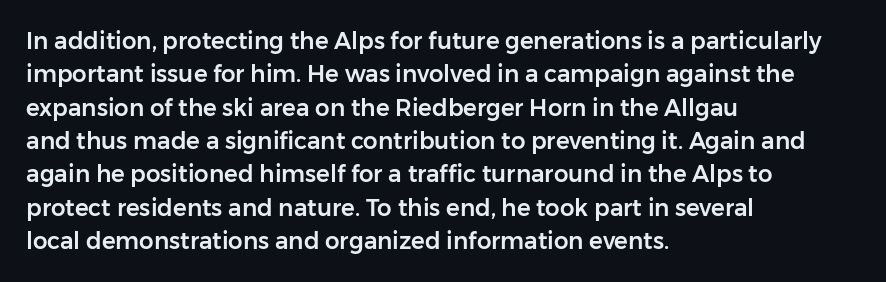
The rendering uses a moderate line-height, typical for paragraphs. These lines were composed using upright roman letters. The gaps between neighbouring characters are ordinary and unremarkable. Has an underline been added? It has not. Line starts are locked; line ends wander.
